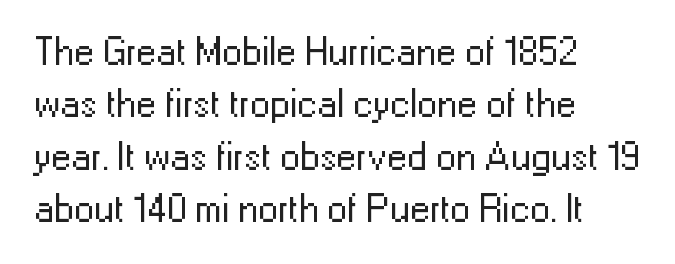
In terms of leading, this rendering sits right in the middle. This sample has the flowing, uneven cadence of proportional lettering. I'd call this a sans setting — the letters go barefoot. No chunkiness to these letters — they're not bold. Teacher's note: observe the even left margin — that is flush-left alignment.
